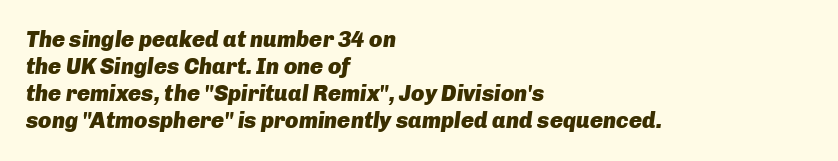
Q: Is the text bold? A: Yes.
Q: Is the text italic (slanted)? A: Yes, it leans right by about 8 degrees.
Q: Is the text underlined? A: No.
Q: How is the paragraph aligned? A: Left-aligned.
Q: Is the spacing between letters normal or unusually wide? A: Normal.
